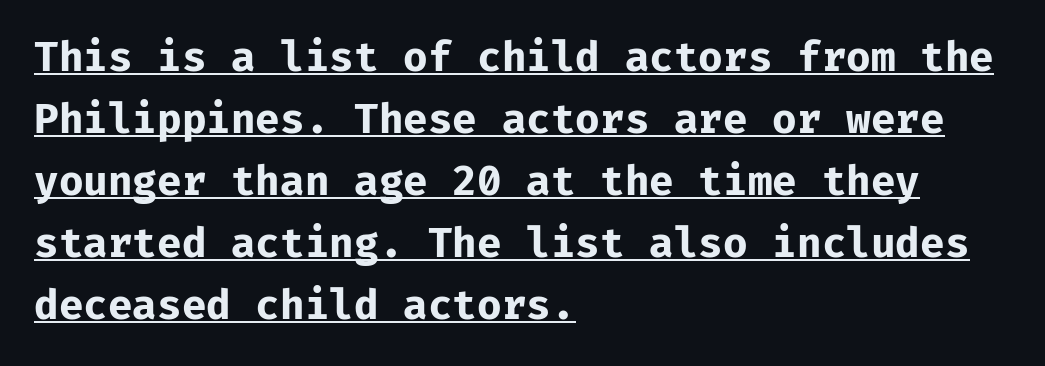
The type sits square on the baseline with zero lean. I'd describe the lettering as bold — thick and assertive. You can tell from the bare stems that sans-serif type was used. Note the uniform advance width — an 'i' takes as much space as an 'm'.
